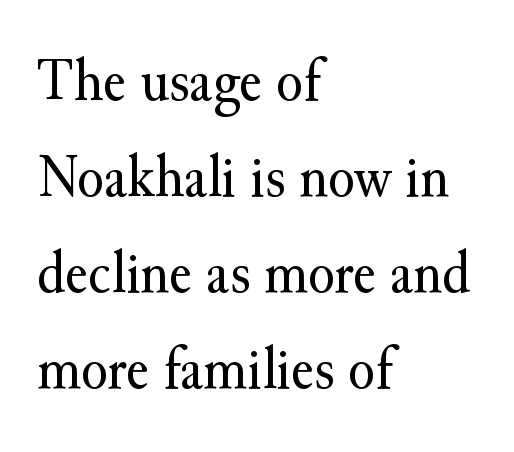
The image shows 62 px regular-weight serif type, upright; set left-aligned, normal line spacing (1.55x), normal letter spacing, not underlined; medium stroke contrast and a small x-height.
